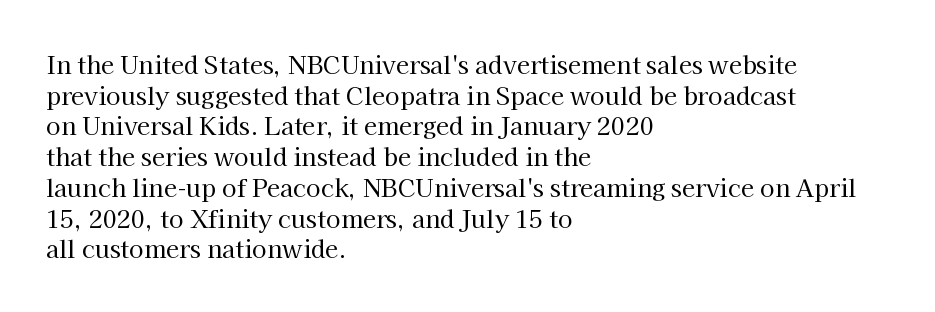
Q: Is the text bold? A: No.
Q: Is the text italic (slanted)? A: No, it is upright.
Q: Is the text underlined? A: No.
Q: How is the paragraph aligned? A: Left-aligned.
Q: Is the spacing between letters normal or unusually wide? A: Normal.
Q: Is the spacing between lines tight, normal or loose? A: Normal.
